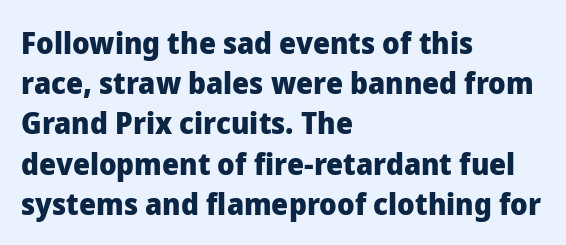
The image shows 30 px heavy sans-serif type, upright; set left-aligned, normal line spacing (1.34x), normal letter spacing, not underlined; low stroke contrast and a medium x-height.
